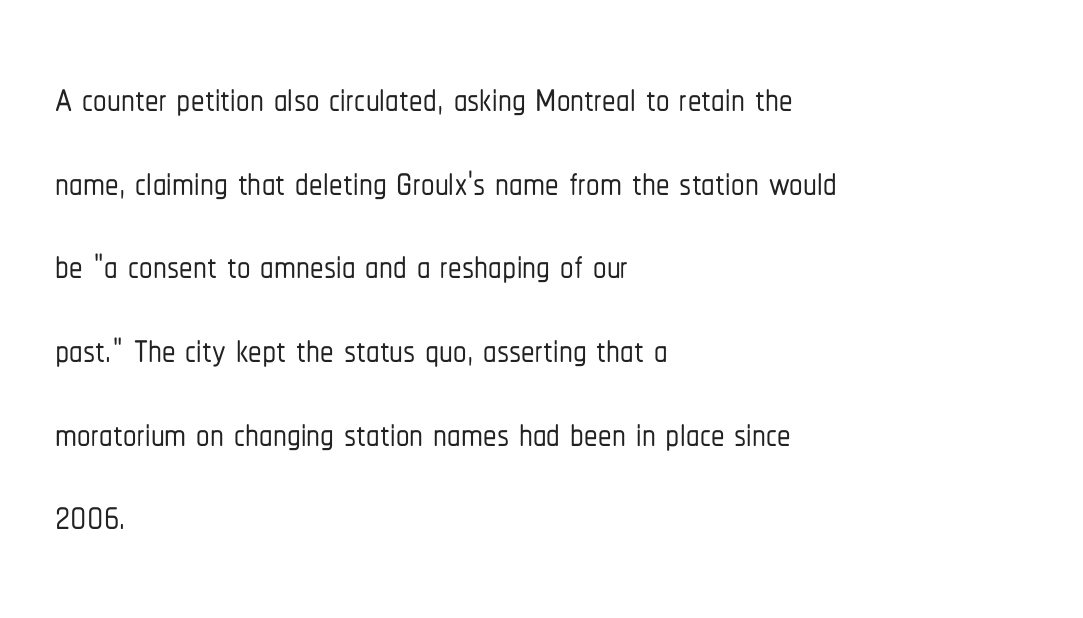
Vertical spacing — default. Vertical strokes here are truly vertical. Classification — sans serif. Each letter keeps its own natural width here, so spacing adapts to shape. Type without underlining. Reading down the block, your eye returns to a fixed left position each line.
